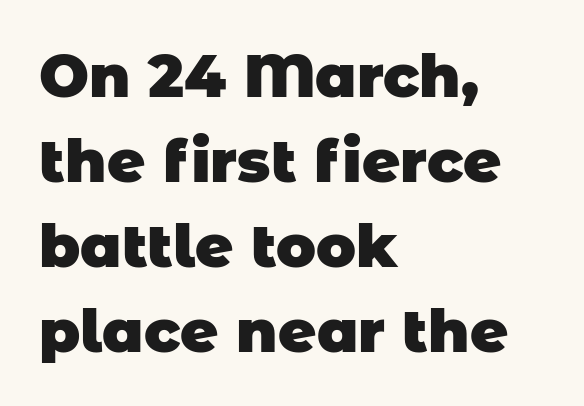
Here the designer chose a conventional face with non-uniform glyph widths. Letterform terminals end flat and unadorned throughout the passage. The area under the type is left untouched. Students, this is bold: see how much ink each stroke carries.
